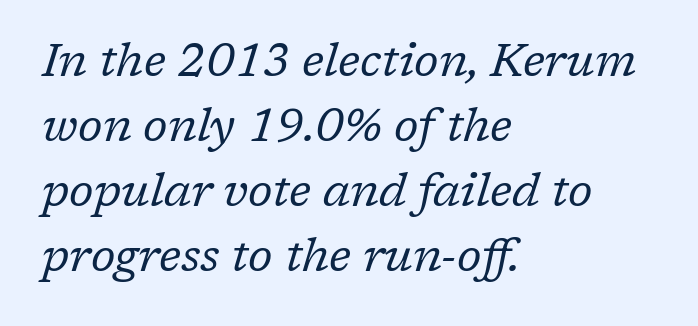
Q: Is the text bold? A: No.
Q: Is the text italic (slanted)? A: Yes, it leans right by about 17 degrees.
Q: Is the typeface a serif or a sans-serif typeface? A: Serif.
Q: Is the text underlined? A: No.
Q: How is the paragraph aligned? A: Left-aligned.
Q: Is the spacing between letters normal or unusually wide? A: Normal.
Q: Is the spacing between lines tight, normal or loose? A: Normal.
Q: Width (condensed, normal, or wide)? A: Normal.
Q: Stroke contrast? A: Low.
Q: x-height? A: Medium.
Q: Monospaced? A: No.
